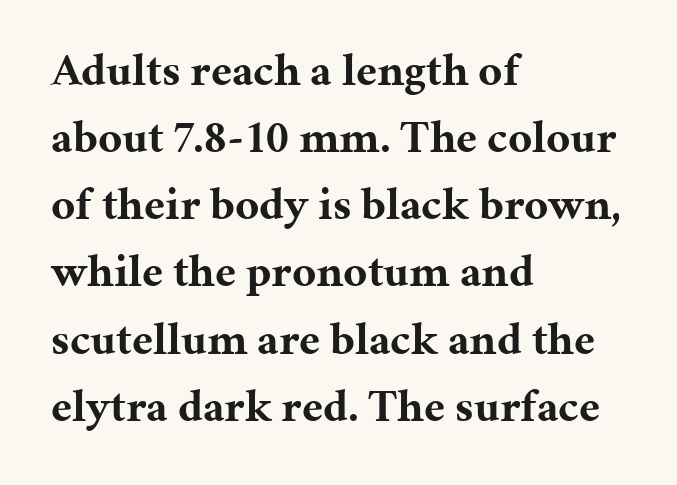
{"serif": "yes", "italic": "no", "bold": "yes", "weight": "bold", "width": "normal", "stroke_contrast": "medium", "x_height": "medium", "monospaced": "no", "underline": "no", "align": "left", "line_spacing": "normal", "line_spacing_ratio": 1.46, "letter_spacing": "normal", "letter_spacing_em": 0.0, "glyph_px": 46}
